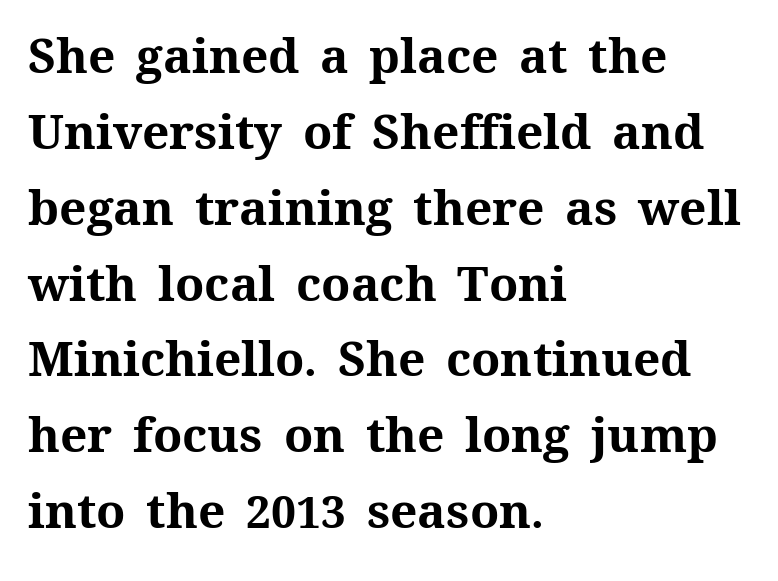
{"italic": "no", "bold": "yes", "weight": "bold", "width": "normal", "stroke_contrast": "medium", "x_height": "medium", "monospaced": "no", "underline": "no", "align": "left", "line_spacing": "normal", "line_spacing_ratio": 1.58, "letter_spacing": "normal", "letter_spacing_em": 0.0, "glyph_px": 48}
